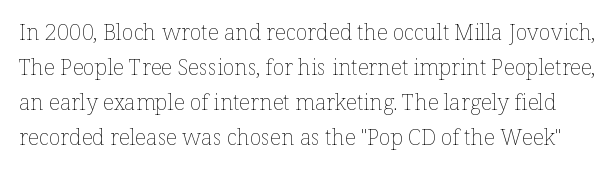
Q: Is the text bold? A: No.
Q: Is the text italic (slanted)? A: No, it is upright.
Q: Is the text underlined? A: No.
Q: Is the spacing between letters normal or unusually wide? A: Normal.
Q: Is the spacing between lines tight, normal or loose? A: Normal.
